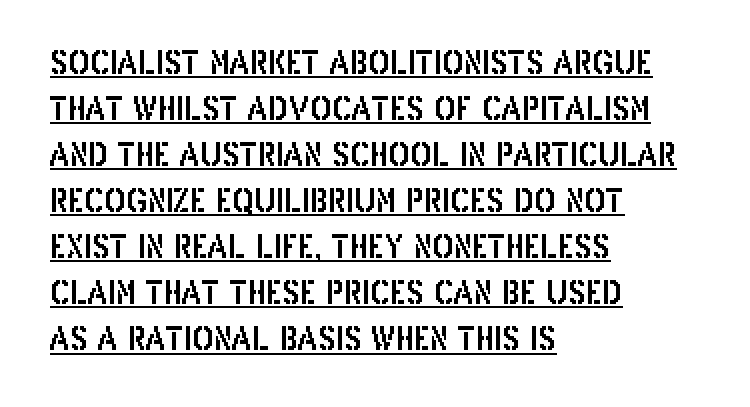
Q: Is the text italic (slanted)? A: No, it is upright.
Q: Is the typeface a serif or a sans-serif typeface? A: Sans-serif.
Q: Is the text underlined? A: Yes.
Q: How is the paragraph aligned? A: Left-aligned.
Q: Is the spacing between letters normal or unusually wide? A: Normal.
Q: Is the spacing between lines tight, normal or loose? A: Normal.
Q: Width (condensed, normal, or wide)? A: Condensed.
Q: Stroke contrast? A: Low.
Q: x-height? A: Large.
Q: Monospaced? A: No.
